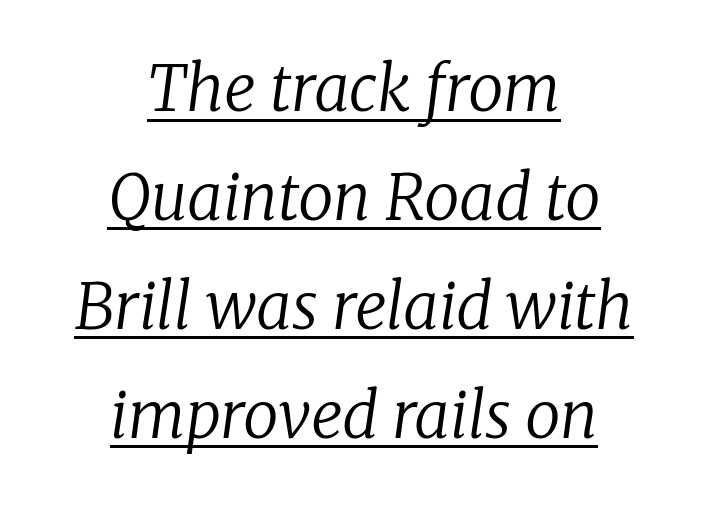
{"serif": "yes", "italic": "yes", "lean": "right", "slant_degrees": 8, "bold": "no", "weight": "regular", "width": "normal", "stroke_contrast": "low", "x_height": "medium", "monospaced": "no", "underline": "yes", "align": "center", "line_spacing_ratio": 1.73, "letter_spacing": "normal", "letter_spacing_em": 0.0, "glyph_px": 63}
